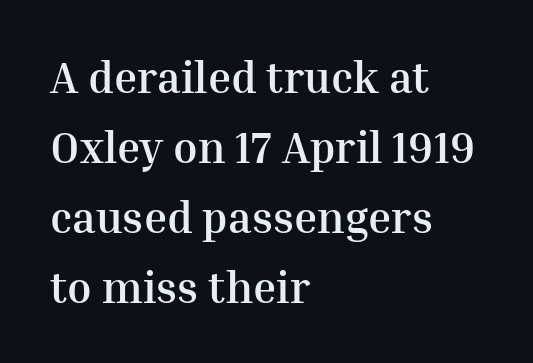
Line starts are locked; line ends wander. In terms of leading, this rendering sits right in the middle. Spacing verdict: proportional, widths tailored to each character. Summary of weight: heavy, a full bold.
